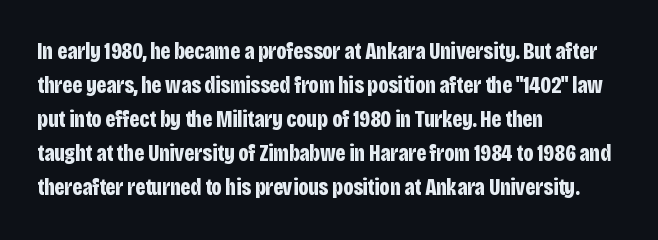
The image shows 23 px bold type, upright; set left-aligned, normal line spacing (1.48x), normal letter spacing, not underlined.
